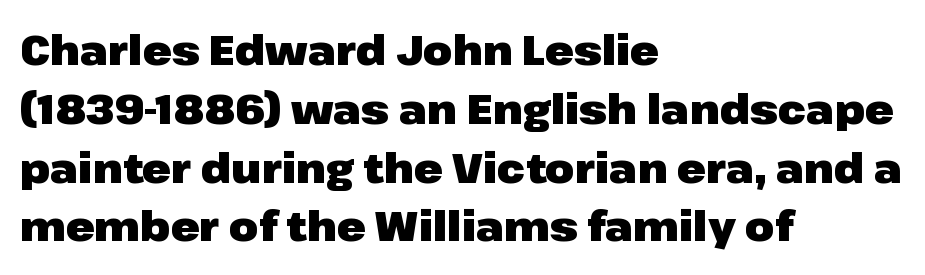
Think of a printed novel: that variable character pitch is what you see here. Vertically, the passage feels balanced, rows spaced as you'd expect. Pretty heavy lettering here — definitely bold. Tracking value appears to be zero — textbook default spacing. Beneath every word, the page is bare. The ragged edge is on the right, which tells us the setting is flush left.
